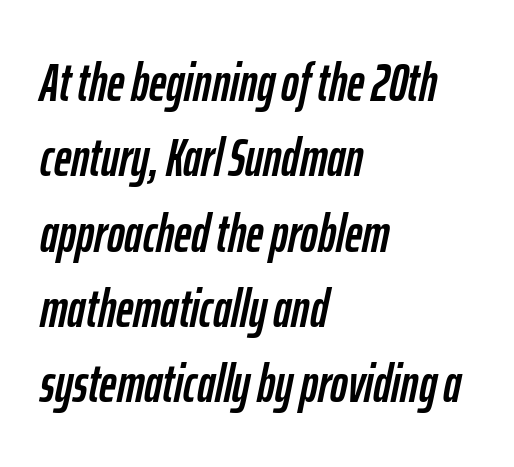
Q: Is the text italic (slanted)? A: Yes, it leans right by about 12 degrees.
Q: Is the text underlined? A: No.
Q: How is the paragraph aligned? A: Left-aligned.
Q: Is the spacing between letters normal or unusually wide? A: Normal.
Q: Is the spacing between lines tight, normal or loose? A: Normal.
Q: Width (condensed, normal, or wide)? A: Condensed.
Q: Stroke contrast? A: Low.
Q: x-height? A: Medium.
Q: Monospaced? A: No.
